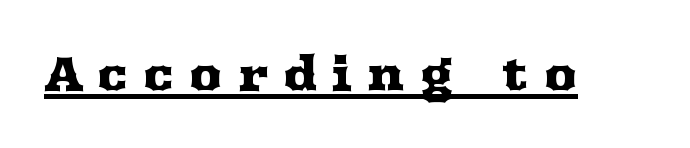
{"serif": "yes", "italic": "no", "width": "wide", "stroke_contrast": "medium", "x_height": "medium", "monospaced": "no", "underline": "yes", "letter_spacing": "wide", "letter_spacing_em": 0.3, "glyph_px": 47}
